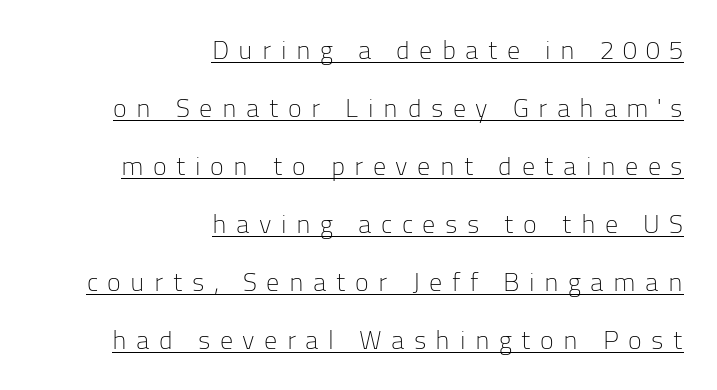
The image shows 26 px text type, upright; set right-aligned, loose line spacing (2.23x), unusually wide letter spacing (+0.36 em), underlined.
